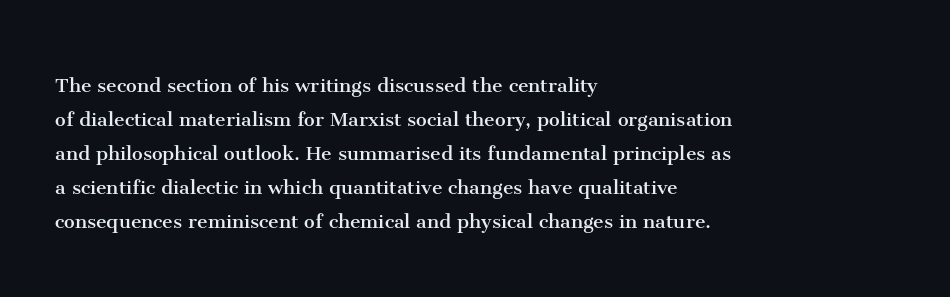
{"italic": "no", "bold": "no", "underline": "no", "align": "left", "line_spacing": "normal", "line_spacing_ratio": 1.42, "letter_spacing": "normal", "letter_spacing_em": 0.0, "glyph_px": 24}
